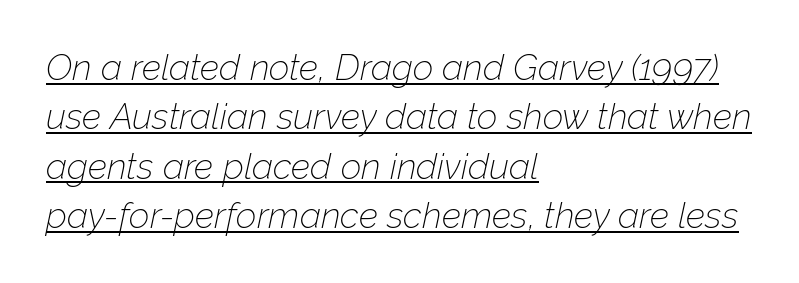
The image shows 36 px thin type, italic (leaning right); set left-aligned, normal line spacing (1.37x), normal letter spacing, underlined; low stroke contrast and a medium x-height.
